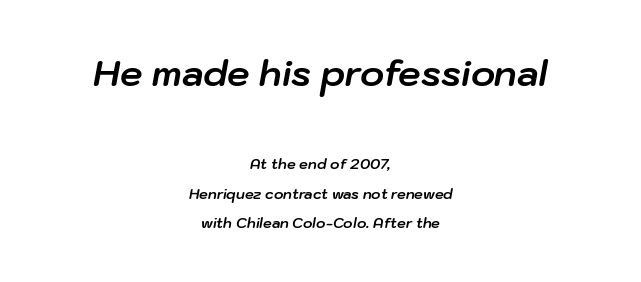
The image shows 36 px bold type, italic (leaning right); set centered, loose line spacing (2.12x), normal letter spacing, not underlined; the first (top) block is 2.57x larger; low stroke contrast and a medium x-height.
